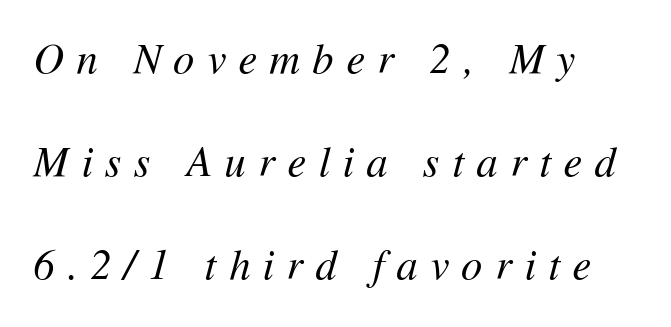
Q: Is the text bold? A: No.
Q: Is the text italic (slanted)? A: Yes, it leans right by about 11 degrees.
Q: Is the text underlined? A: No.
Q: How is the paragraph aligned? A: Left-aligned.
Q: Is the spacing between letters normal or unusually wide? A: Unusually wide.
Q: Is the spacing between lines tight, normal or loose? A: Loose.
Q: Width (condensed, normal, or wide)? A: Normal.
Q: Stroke contrast? A: Medium.
Q: x-height? A: Medium.
Q: Monospaced? A: No.
